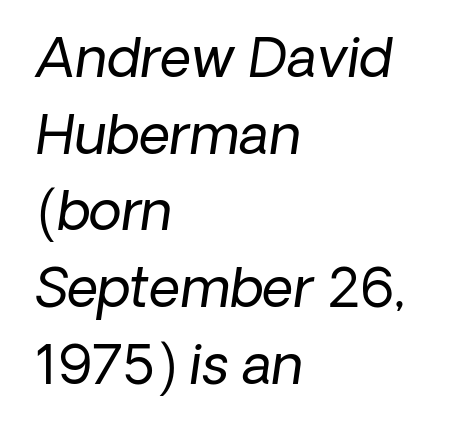
{"serif": "no", "bold": "no", "weight": "regular", "width": "normal", "stroke_contrast": "low", "x_height": "medium", "monospaced": "no", "underline": "no", "align": "left", "line_spacing": "normal", "line_spacing_ratio": 1.42, "letter_spacing": "normal", "letter_spacing_em": 0.0, "glyph_px": 54}
